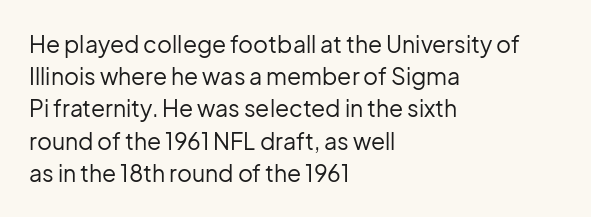
{"italic": "no", "bold": "no", "underline": "no", "align": "left", "line_spacing": "normal", "line_spacing_ratio": 1.4, "letter_spacing": "normal", "letter_spacing_em": 0.0, "glyph_px": 23}
